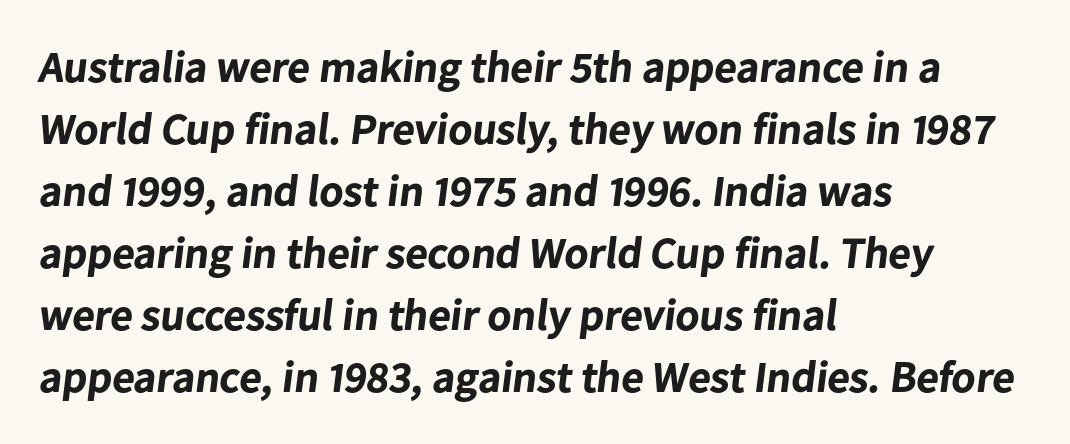
{"serif": "no", "bold": "yes", "weight": "bold", "width": "normal", "stroke_contrast": "low", "x_height": "medium", "monospaced": "no", "underline": "no", "align": "left", "line_spacing": "normal", "line_spacing_ratio": 1.41, "letter_spacing": "normal", "letter_spacing_em": 0.0, "glyph_px": 44}
